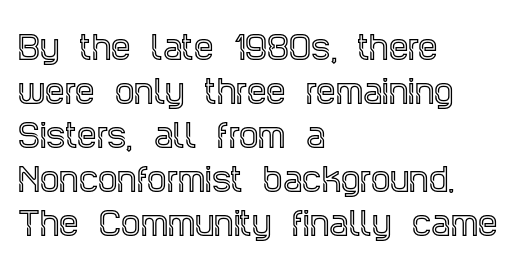
{"serif": "yes", "italic": "no", "width": "condensed", "x_height": "large", "monospaced": "no", "underline": "no", "align": "left", "line_spacing": "normal", "line_spacing_ratio": 1.42, "letter_spacing": "normal", "letter_spacing_em": 0.0, "glyph_px": 31}
